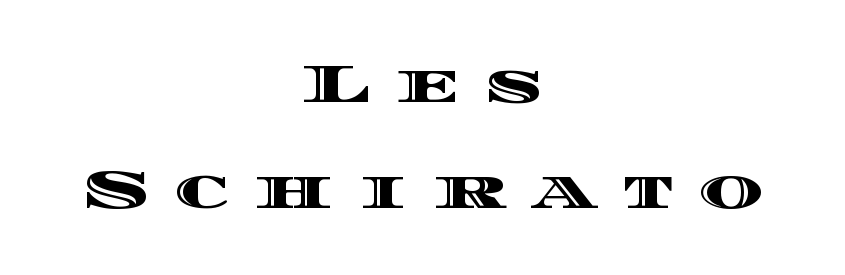
{"italic": "no", "width": "wide", "x_height": "large", "monospaced": "no", "underline": "no", "align": "center", "line_spacing": "loose", "line_spacing_ratio": 1.93, "letter_spacing": "wide", "letter_spacing_em": 0.45, "glyph_px": 55}
